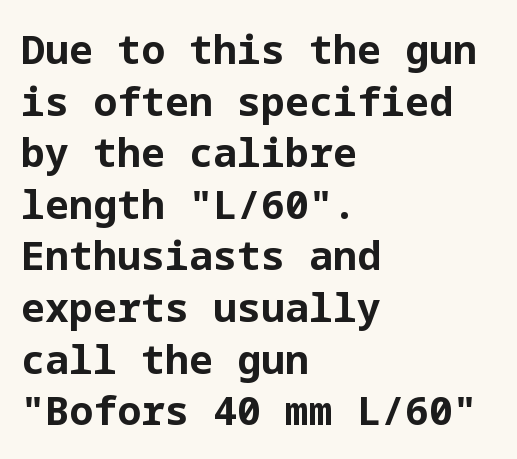
Q: Is the text bold? A: Yes.
Q: Is the text italic (slanted)? A: No, it is upright.
Q: Is the typeface a serif or a sans-serif typeface? A: Sans-serif.
Q: Is the text underlined? A: No.
Q: How is the paragraph aligned? A: Left-aligned.
Q: Is the spacing between letters normal or unusually wide? A: Normal.
Q: Is the spacing between lines tight, normal or loose? A: Normal.
Q: Width (condensed, normal, or wide)? A: Normal.
Q: Stroke contrast? A: Low.
Q: x-height? A: Medium.
